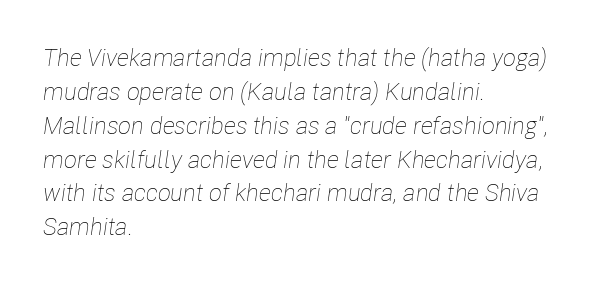
Is the letter spacing exaggerated? No — it looks like the ordinary default. The passage is arranged the way most books set body copy — flush left. The strokes carry an ordinary text weight at most. Normally led — the rows are evenly, conventionally spaced.
